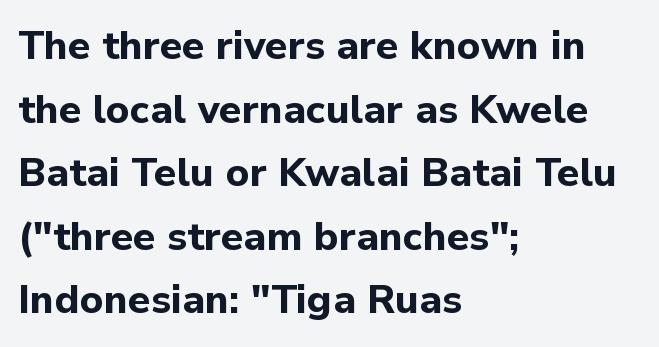
Q: Is the text bold? A: Yes.
Q: Is the text italic (slanted)? A: No, it is upright.
Q: Is the typeface a serif or a sans-serif typeface? A: Sans-serif.
Q: Is the text underlined? A: No.
Q: How is the paragraph aligned? A: Left-aligned.
Q: Is the spacing between letters normal or unusually wide? A: Normal.
Q: Is the spacing between lines tight, normal or loose? A: Normal.
Q: Width (condensed, normal, or wide)? A: Normal.
Q: Stroke contrast? A: Low.
Q: x-height? A: Medium.
Q: Monospaced? A: No.
